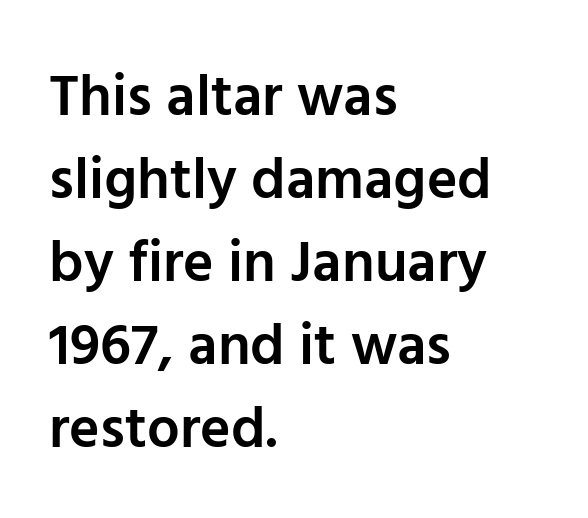
If you drew a ruler down the left edge, every line would touch it. The rendering uses natural spacing where letterforms have individual widths. The passage shown is not underscored anywhere. Regular leading. A typesetter would label this face a sans. Quick note: not italic, upright.
